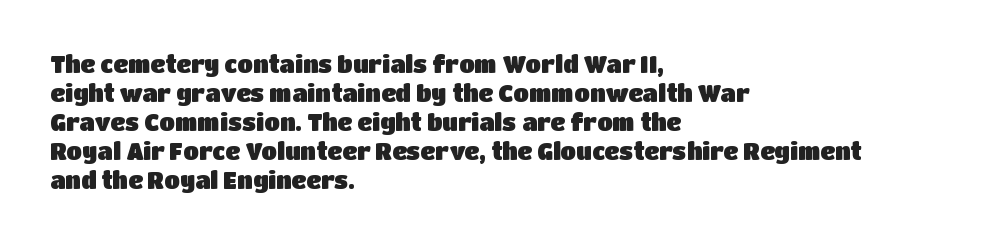
{"italic": "no", "underline": "no", "align": "left", "line_spacing": "normal", "line_spacing_ratio": 1.26, "letter_spacing": "normal", "letter_spacing_em": 0.0, "glyph_px": 23}
